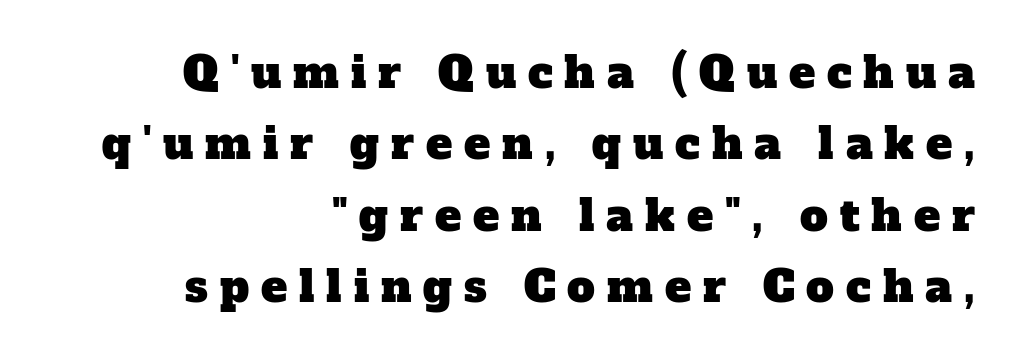
{"serif": "yes", "width": "normal", "stroke_contrast": "low", "x_height": "medium", "monospaced": "no", "underline": "no", "align": "right", "line_spacing": "normal", "line_spacing_ratio": 1.62, "letter_spacing": "wide", "letter_spacing_em": 0.27, "glyph_px": 44}
